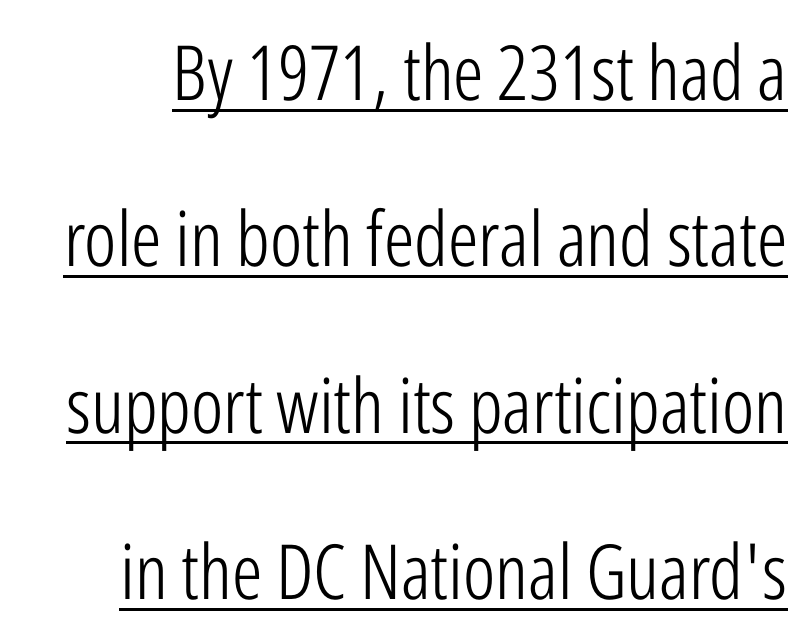
These characters rest on top of a visible drawn line. The rendering uses natural spacing where letterforms have individual widths. A sans-serif font was chosen for this passage. Leading is clearly above the norm, producing a sparse column. Each stroke keeps to a modest, everyday thickness or less.
